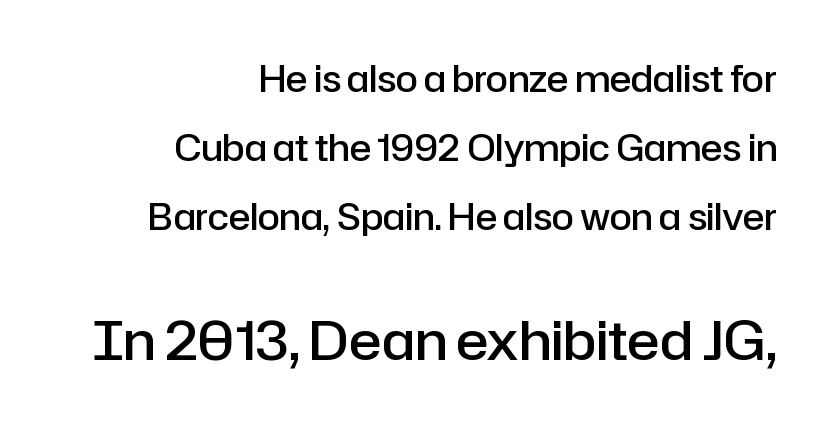
{"serif": "no", "italic": "no", "bold": "semi", "weight": "semibold", "width": "normal", "stroke_contrast": "low", "x_height": "medium", "monospaced": "no", "underline": "no", "align": "right", "line_spacing": "loose", "line_spacing_ratio": 1.91, "letter_spacing": "normal", "letter_spacing_em": 0.0, "larger_block": "second", "size_ratio": 1.5, "glyph_px": 54}
